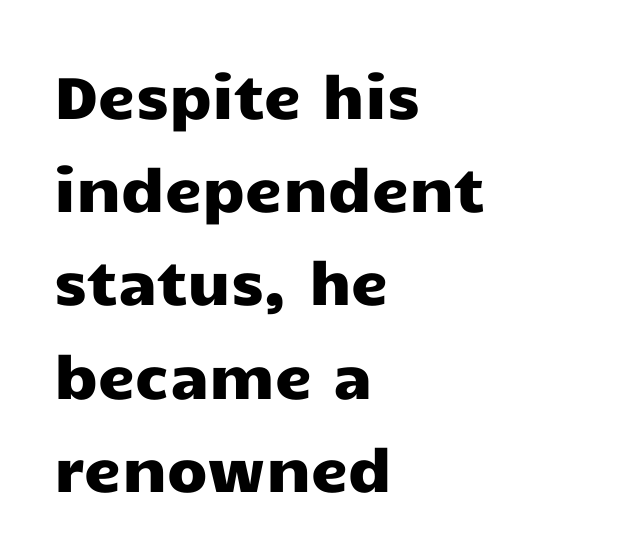
{"serif": "no", "italic": "no", "width": "wide", "stroke_contrast": "low", "x_height": "medium", "monospaced": "no", "underline": "no", "align": "left", "line_spacing": "normal", "line_spacing_ratio": 1.58, "letter_spacing": "normal", "letter_spacing_em": 0.0, "glyph_px": 59}
